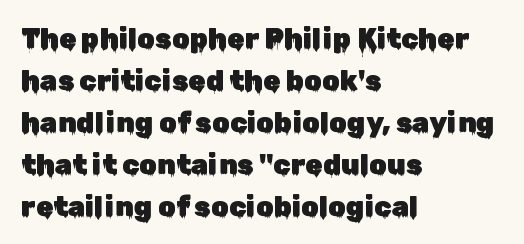
Q: Is the text italic (slanted)? A: No, it is upright.
Q: Is the typeface a serif or a sans-serif typeface? A: Sans-serif.
Q: Is the text underlined? A: No.
Q: How is the paragraph aligned? A: Left-aligned.
Q: Is the spacing between letters normal or unusually wide? A: Normal.
Q: Is the spacing between lines tight, normal or loose? A: Normal.
Q: Width (condensed, normal, or wide)? A: Normal.
Q: Stroke contrast? A: Low.
Q: x-height? A: Medium.
Q: Monospaced? A: No.
